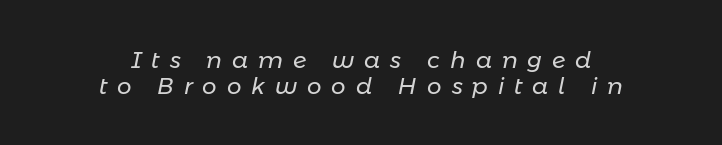
No word sits above an underline. The rag falls on both sides of this text block equally. Reading down the column, the eye jumps only a short way to each next line. Weight: regular or lighter. Quick note: italic. Between one letter and the next there's a generous, obvious gap.
